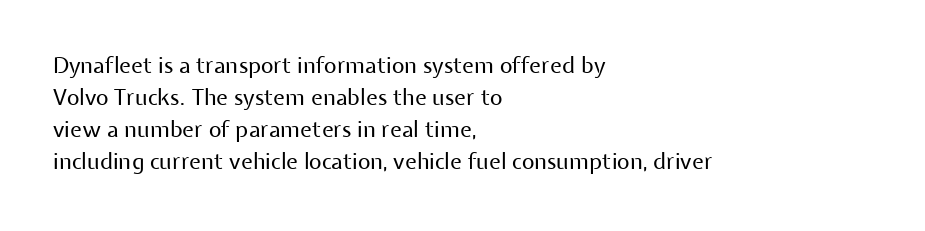
The image shows 22 px text type, upright; set left-aligned, normal line spacing (1.45x), normal letter spacing, not underlined.
